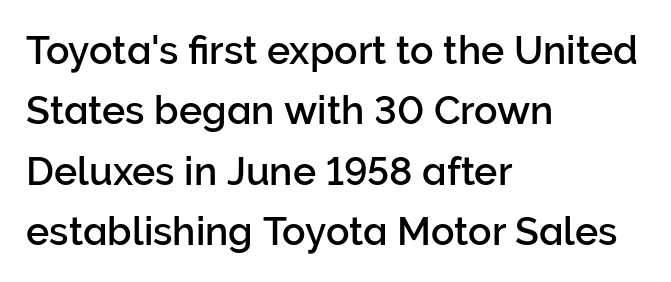
In terms of letterform style, serifs are entirely absent. Regular leading. The string is rendered with underlining switched off. Does the lettering tilt? It doesn't — this is upright. This rendering uses left alignment, leaving the right contour irregular. Proportional: the letters do not fall into vertical columns.
